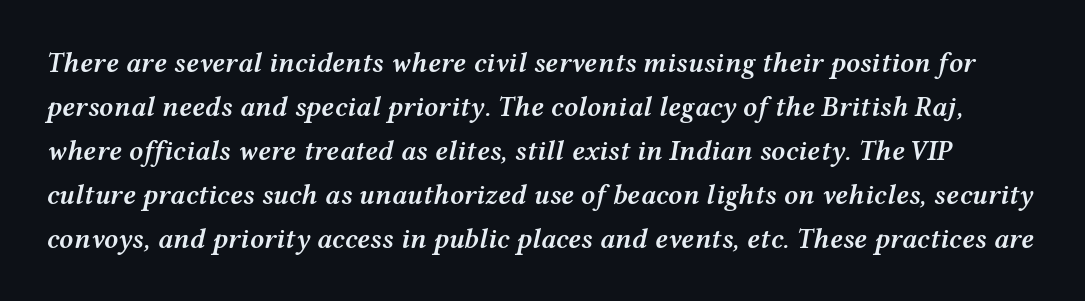
The image shows 28 px semibold, wide type, italic (leaning right); set normal line spacing (1.57x), normal letter spacing, not underlined; medium stroke contrast and a medium x-height.
